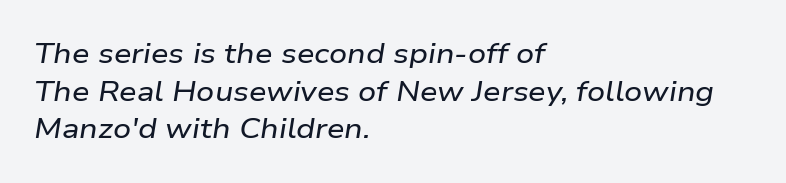
The image shows 28 px wide type, italic (leaning right); set left-aligned, normal line spacing (1.34x), normal letter spacing, not underlined; low stroke contrast and a medium x-height.
